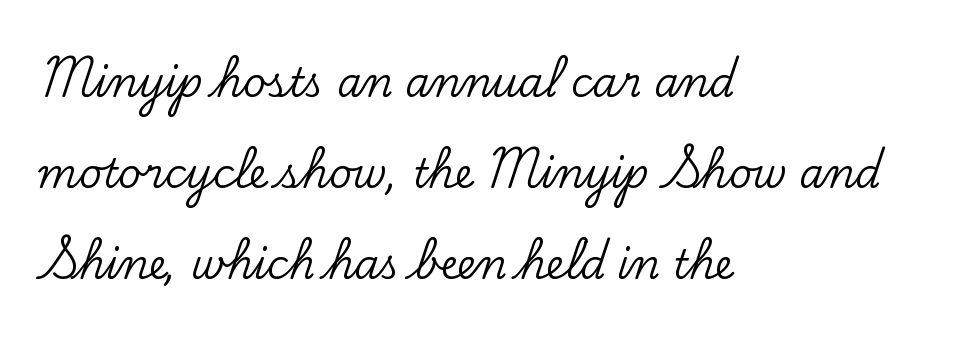
This sample has the flowing, uneven cadence of proportional lettering. Where is the straight margin? On the left. You can tell from the footed stems that serif type was used.
